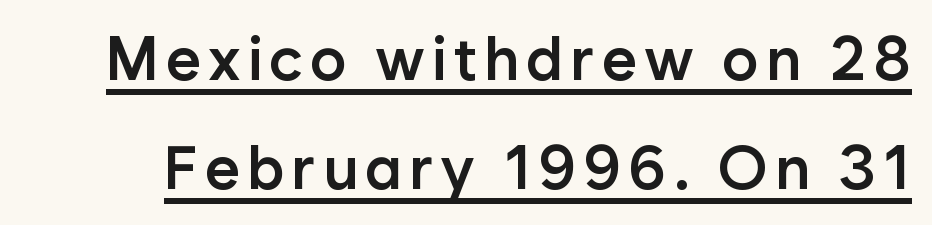
Varying glyph widths throughout — classic text-font behaviour. The letters are semibold — heavier than regular but short of a full bold. If you drew a line through each stem, it would be perfectly vertical. Beneath each row of characters lies a ruled line.
